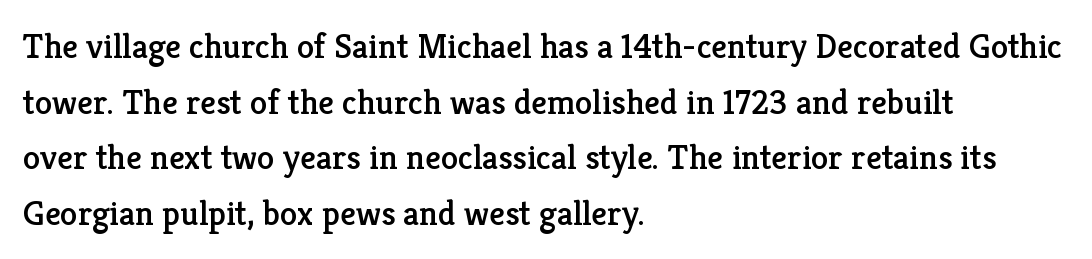
The image shows 35 px serif type, upright; set left-aligned, normal line spacing (1.59x), normal letter spacing, not underlined; low stroke contrast and a medium x-height.
